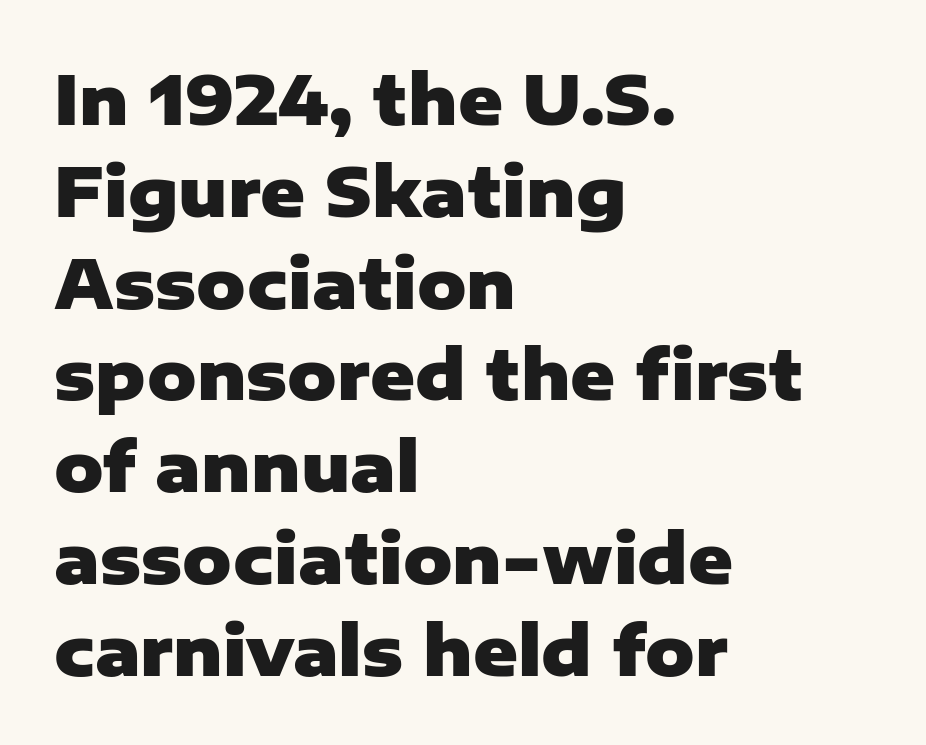
Q: Is the text bold? A: Yes.
Q: Is the text italic (slanted)? A: No, it is upright.
Q: Is the typeface a serif or a sans-serif typeface? A: Sans-serif.
Q: Is the text underlined? A: No.
Q: How is the paragraph aligned? A: Left-aligned.
Q: Is the spacing between letters normal or unusually wide? A: Normal.
Q: Is the spacing between lines tight, normal or loose? A: Normal.
Q: Width (condensed, normal, or wide)? A: Normal.
Q: Stroke contrast? A: Low.
Q: x-height? A: Medium.
Q: Monospaced? A: No.
